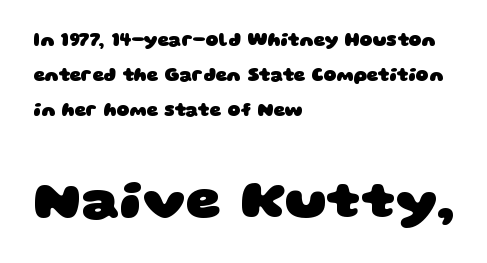
{"serif": "no", "bold": "yes", "weight": "heavy", "width": "wide", "stroke_contrast": "low", "x_height": "large", "monospaced": "no", "underline": "no", "align": "left", "line_spacing": "loose", "line_spacing_ratio": 1.95, "letter_spacing": "normal", "letter_spacing_em": 0.0, "larger_block": "second", "size_ratio": 3.0, "glyph_px": 54}
